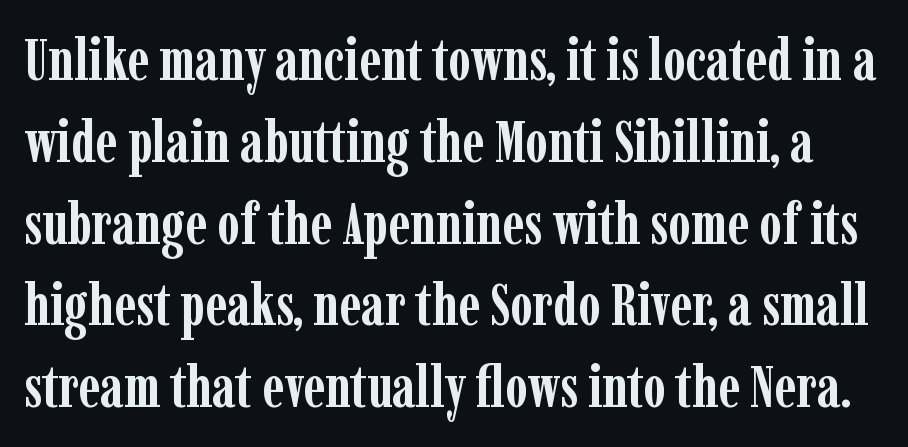
Q: Is the text bold? A: Yes.
Q: Is the text italic (slanted)? A: No, it is upright.
Q: Is the typeface a serif or a sans-serif typeface? A: Serif.
Q: Is the text underlined? A: No.
Q: Is the spacing between letters normal or unusually wide? A: Normal.
Q: Is the spacing between lines tight, normal or loose? A: Normal.
Q: Width (condensed, normal, or wide)? A: Condensed.
Q: Stroke contrast? A: Low.
Q: x-height? A: Medium.
Q: Monospaced? A: No.
